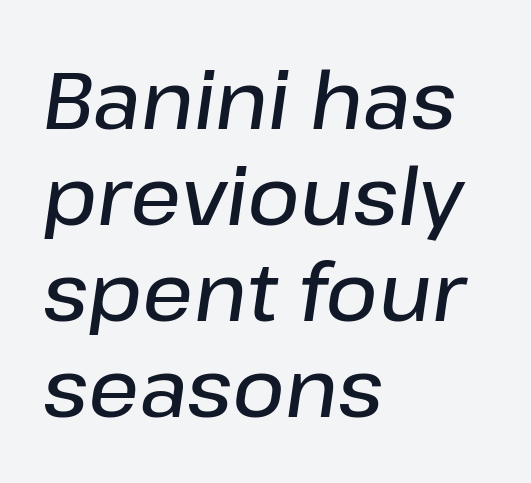
Q: Is the text bold? A: Semi-bold.
Q: Is the text italic (slanted)? A: Yes, it leans right by about 8 degrees.
Q: Is the text underlined? A: No.
Q: How is the paragraph aligned? A: Left-aligned.
Q: Is the spacing between letters normal or unusually wide? A: Normal.
Q: Width (condensed, normal, or wide)? A: Normal.
Q: Stroke contrast? A: Low.
Q: x-height? A: Medium.
Q: Monospaced? A: No.
